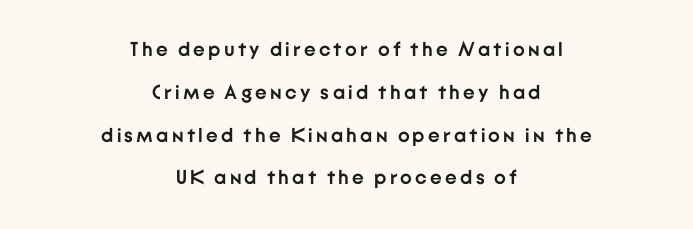
Q: Is the text bold? A: Yes.
Q: Is the text italic (slanted)? A: No, it is upright.
Q: Is the text underlined? A: No.
Q: How is the paragraph aligned? A: Centered.
Q: Is the spacing between lines tight, normal or loose? A: Loose.
